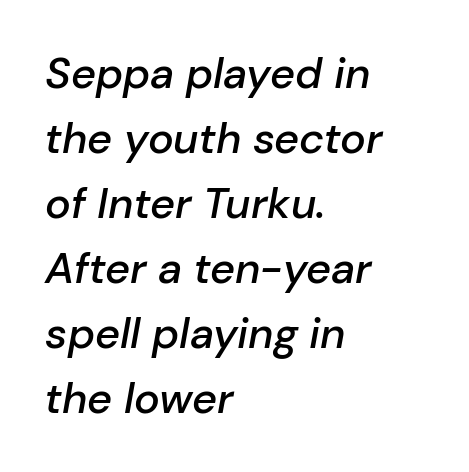
{"italic": "yes", "lean": "right", "slant_degrees": 10, "bold": "semi", "weight": "semibold", "width": "normal", "stroke_contrast": "low", "x_height": "medium", "monospaced": "no", "underline": "no", "align": "left", "line_spacing": "normal", "line_spacing_ratio": 1.51, "letter_spacing": "normal", "letter_spacing_em": 0.0, "glyph_px": 43}
